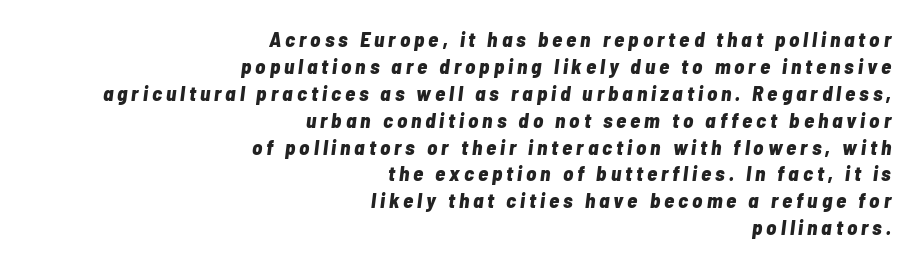
Q: Is the text bold? A: Yes.
Q: Is the text italic (slanted)? A: Yes, it leans right by about 7 degrees.
Q: Is the text underlined? A: No.
Q: How is the paragraph aligned? A: Right-aligned.
Q: Is the spacing between lines tight, normal or loose? A: Normal.
